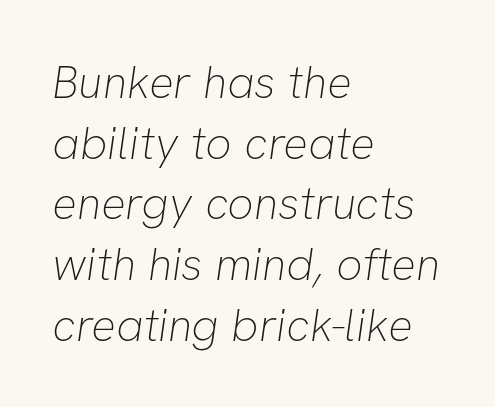
{"serif": "no", "bold": "no", "weight": "thin", "width": "normal", "stroke_contrast": "low", "x_height": "medium", "monospaced": "no", "underline": "no", "align": "left", "line_spacing": "normal", "line_spacing_ratio": 1.32, "letter_spacing": "normal", "letter_spacing_em": 0.0, "glyph_px": 46}
